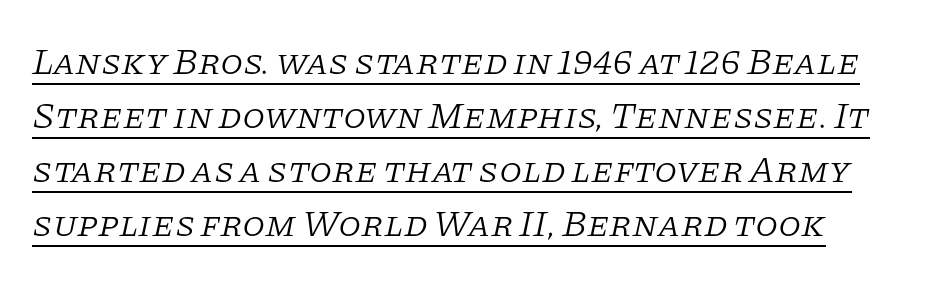
Q: Is the text bold? A: No.
Q: Is the text italic (slanted)? A: Yes, it leans right by about 11 degrees.
Q: Is the typeface a serif or a sans-serif typeface? A: Serif.
Q: Is the text underlined? A: Yes.
Q: Is the spacing between letters normal or unusually wide? A: Normal.
Q: Is the spacing between lines tight, normal or loose? A: Normal.
Q: Width (condensed, normal, or wide)? A: Normal.
Q: Stroke contrast? A: Low.
Q: x-height? A: Large.
Q: Monospaced? A: No.
